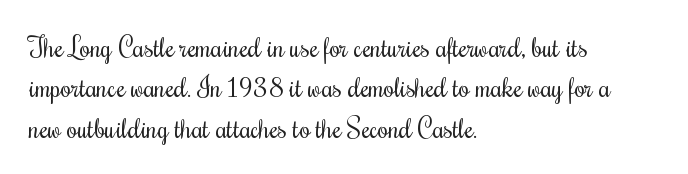
Q: Is the text bold? A: No.
Q: Is the text italic (slanted)? A: Yes.
Q: Is the text underlined? A: No.
Q: How is the paragraph aligned? A: Left-aligned.
Q: Is the spacing between letters normal or unusually wide? A: Normal.
Q: Is the spacing between lines tight, normal or loose? A: Normal.
